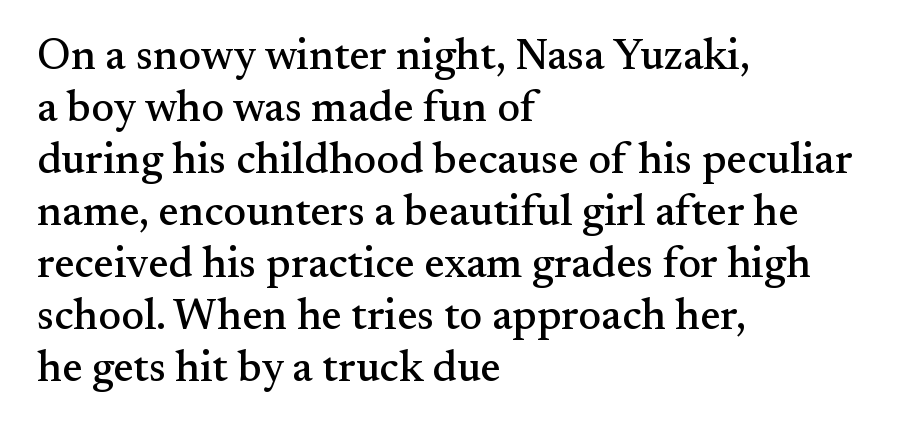
{"serif": "yes", "italic": "no", "width": "normal", "stroke_contrast": "medium", "x_height": "small", "monospaced": "no", "underline": "no", "align": "left", "line_spacing_ratio": 1.21, "letter_spacing": "normal", "letter_spacing_em": 0.0, "glyph_px": 43}
